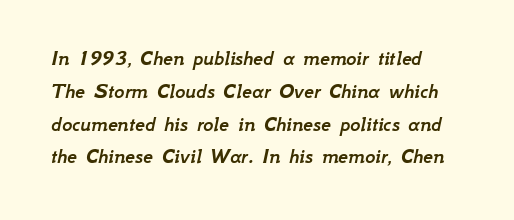
The space directly below the letters is spotless. The glyphs look as if they've been sheared to an angle. One glance says typical: line gaps are just what's usual. Nobody touched the tracking dial on this one.
